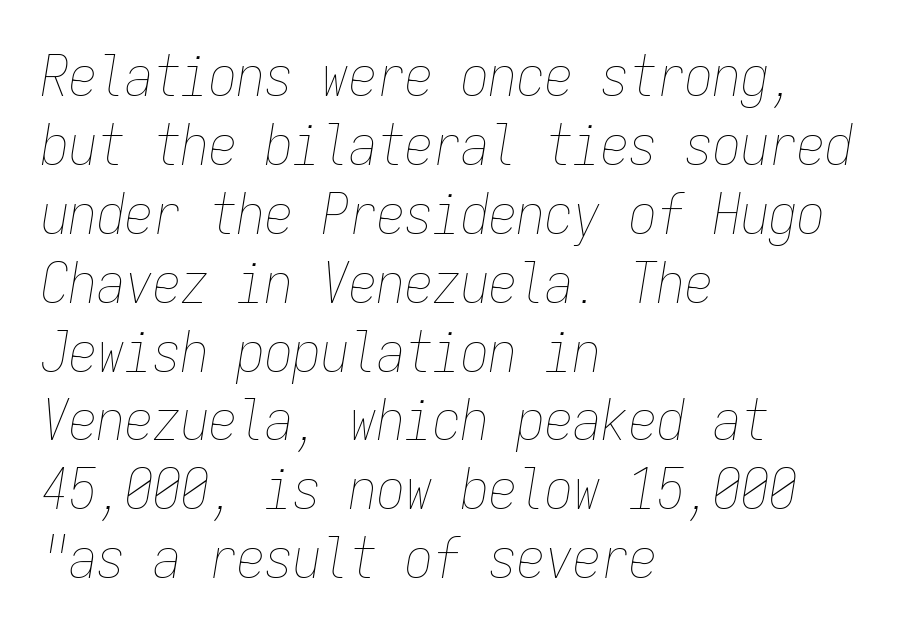
Q: Is the text bold? A: No.
Q: Is the text italic (slanted)? A: Yes, it leans right by about 9 degrees.
Q: Is the text underlined? A: No.
Q: How is the paragraph aligned? A: Left-aligned.
Q: Is the spacing between letters normal or unusually wide? A: Normal.
Q: Width (condensed, normal, or wide)? A: Condensed.
Q: Stroke contrast? A: Low.
Q: x-height? A: Medium.
Q: Monospaced? A: Yes.
